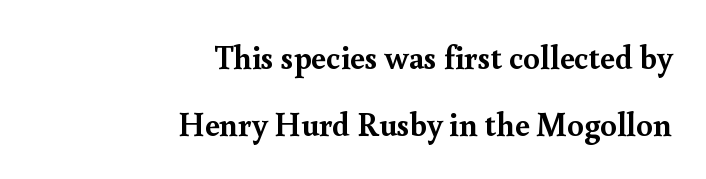
Q: Is the text bold? A: Yes.
Q: Is the text italic (slanted)? A: No, it is upright.
Q: Is the typeface a serif or a sans-serif typeface? A: Serif.
Q: Is the text underlined? A: No.
Q: How is the paragraph aligned? A: Right-aligned.
Q: Is the spacing between letters normal or unusually wide? A: Normal.
Q: Is the spacing between lines tight, normal or loose? A: Loose.
Q: Width (condensed, normal, or wide)? A: Normal.
Q: x-height? A: Small.
Q: Monospaced? A: No.
